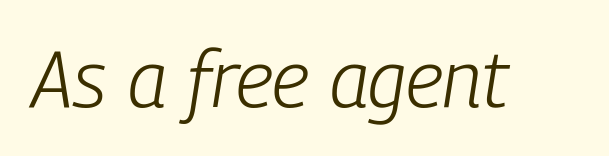
The image shows 78 px light, condensed type, italic (leaning right); set normal letter spacing, not underlined; low stroke contrast and a medium x-height.
